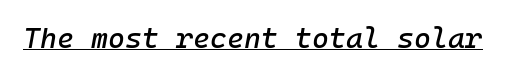
Q: Is the text italic (slanted)? A: Yes, it leans right by about 10 degrees.
Q: Is the text underlined? A: Yes.
Q: Is the spacing between letters normal or unusually wide? A: Normal.
Q: Width (condensed, normal, or wide)? A: Normal.
Q: Stroke contrast? A: Low.
Q: x-height? A: Medium.
